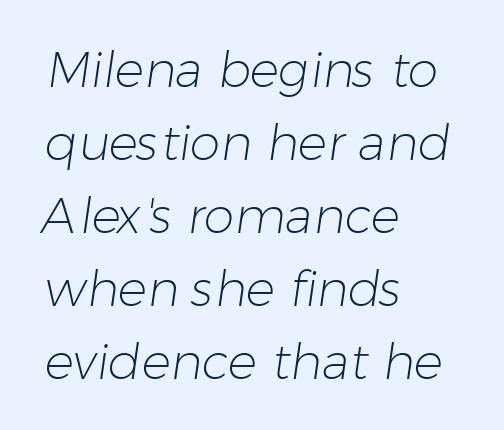
Proportional: the letters do not fall into vertical columns. Observe the absence of serifs on each vertical stroke in this sample. The passage shown is not bold in any degree. The rendering keeps characters at their native spacing. Notice how descenders clear the ascenders below comfortably — that's standard leading.
